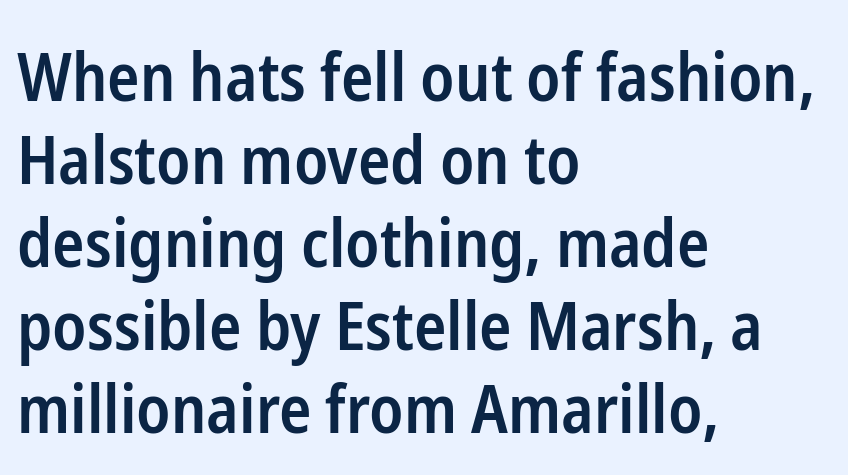
{"serif": "no", "italic": "no", "bold": "semi", "weight": "semibold", "width": "condensed", "stroke_contrast": "low", "x_height": "medium", "monospaced": "no", "underline": "no", "align": "left", "line_spacing_ratio": 1.24, "letter_spacing": "normal", "letter_spacing_em": 0.0, "glyph_px": 67}
